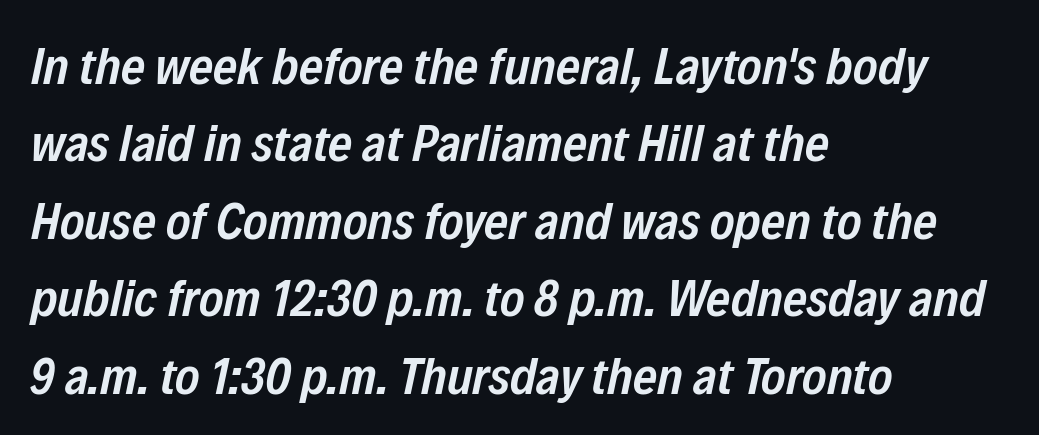
{"italic": "yes", "lean": "right", "slant_degrees": 12, "bold": "semi", "weight": "semibold", "width": "condensed", "stroke_contrast": "low", "x_height": "medium", "monospaced": "no", "underline": "no", "align": "left", "line_spacing": "normal", "line_spacing_ratio": 1.49, "letter_spacing": "normal", "letter_spacing_em": 0.0, "glyph_px": 52}
